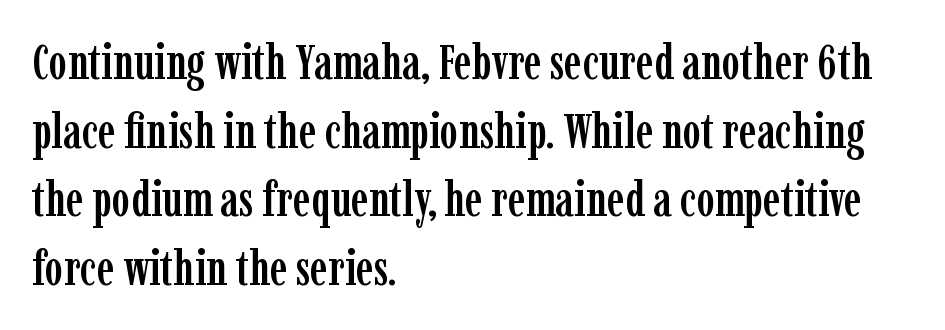
Q: Is the text italic (slanted)? A: No, it is upright.
Q: Is the typeface a serif or a sans-serif typeface? A: Serif.
Q: Is the text underlined? A: No.
Q: How is the paragraph aligned? A: Left-aligned.
Q: Is the spacing between letters normal or unusually wide? A: Normal.
Q: Is the spacing between lines tight, normal or loose? A: Normal.
Q: Width (condensed, normal, or wide)? A: Condensed.
Q: Stroke contrast? A: Low.
Q: x-height? A: Medium.
Q: Monospaced? A: No.
